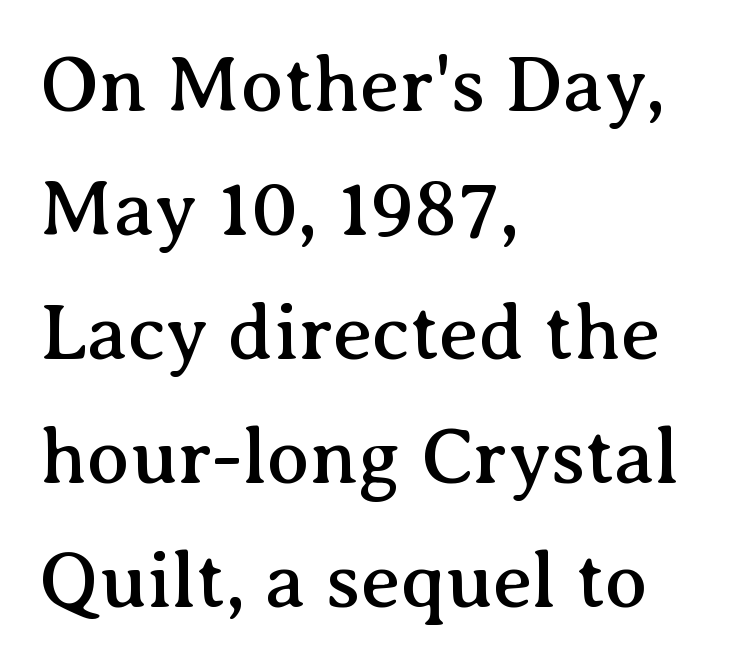
Nothing unusual about the tracking: characters are spaced as the font intends. No italicization has been applied; the sample stays upright. Just letters on the line, the space beneath them empty. Horizontal alignment here is leftward, the default for most running prose. Small tapered or slab feet sit at the stroke ends, so this counts as serif. The vertical gap from one line to the next is medium.
